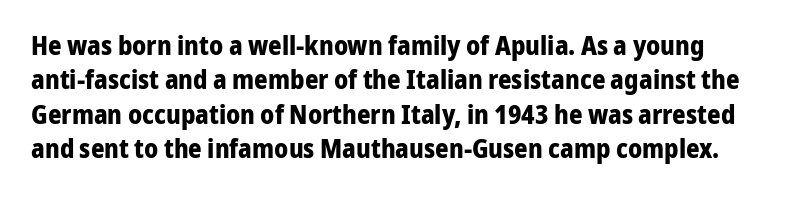
The strokes are fattened all the way to bold. Lines of text with bare space underneath. In terms of posture, this sample is upright. The gaps between neighbouring characters are ordinary and unremarkable.
